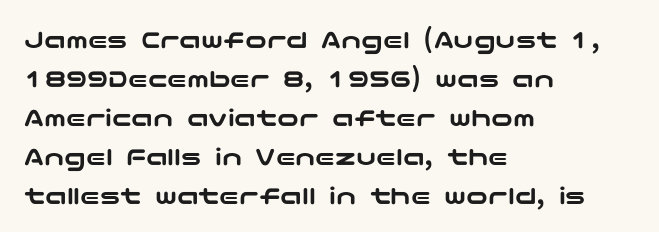
Q: Is the text italic (slanted)? A: No, it is upright.
Q: Is the text underlined? A: No.
Q: How is the paragraph aligned? A: Left-aligned.
Q: Is the spacing between letters normal or unusually wide? A: Normal.
Q: Is the spacing between lines tight, normal or loose? A: Normal.
